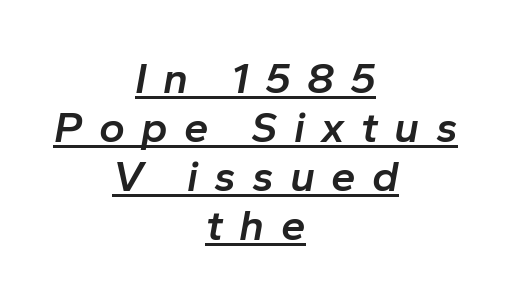
The image shows 44 px semibold type, italic (leaning right); set centered, tight line spacing (1.11x), unusually wide letter spacing (+0.37 em), underlined; low stroke contrast and a medium x-height.
